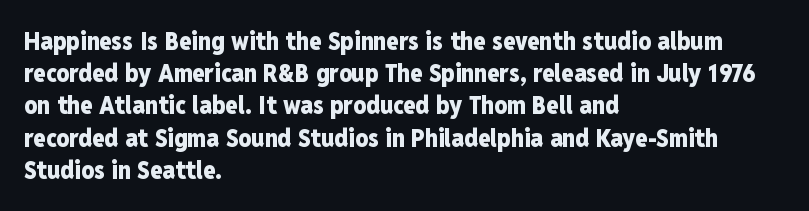
The image shows 25 px bold type, upright; set left-aligned, normal line spacing (1.29x), normal letter spacing, not underlined.
